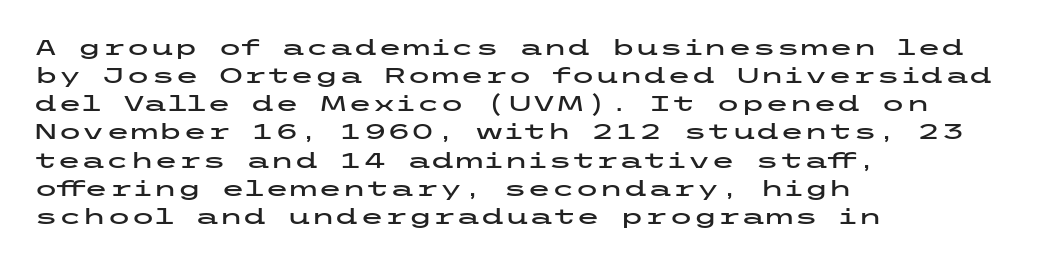
{"italic": "no", "underline": "no", "align": "left", "line_spacing": "normal", "line_spacing_ratio": 1.28, "letter_spacing": "normal", "letter_spacing_em": 0.0, "glyph_px": 22}
